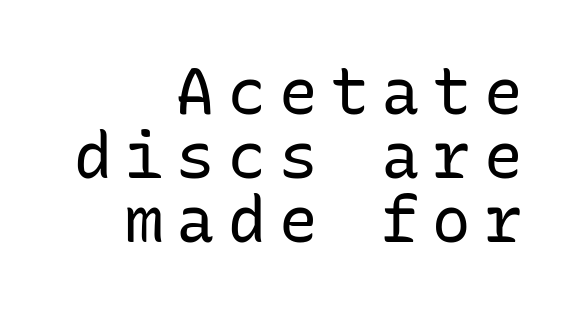
The passage shown stacks its lines with hardly any gap. The typeface chosen for these lines omits serifs. The space directly below the letters is spotless. There is plenty of visible air inserted between adjacent glyphs. Weight class: somewhere from thin through regular.
